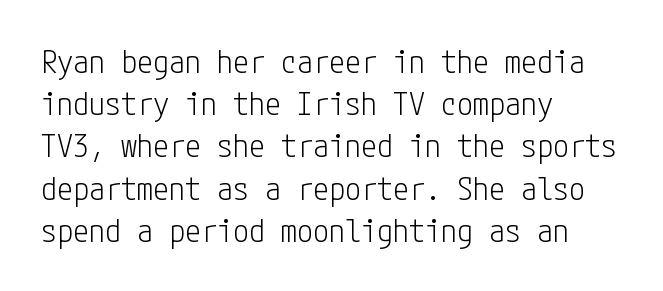
The passage shown is not underscored anywhere. The rag falls on the right side of this text block. The letters stand straight up with perfectly vertical stems. The leading is moderate, giving the passage an even texture. This sample uses plain, unmodified letter spacing.
